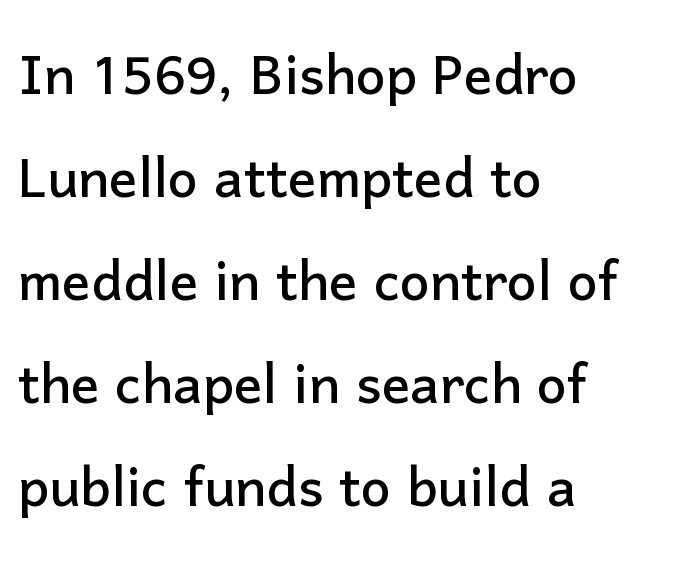
The line texture is even and compact thanks to regular tracking. Only glyphs here, with clear space below each row. Proportional: the letters do not fall into vertical columns. The rag falls on the right side of this text block. Check where the strokes stop: nothing finishes them off — pure sans.
